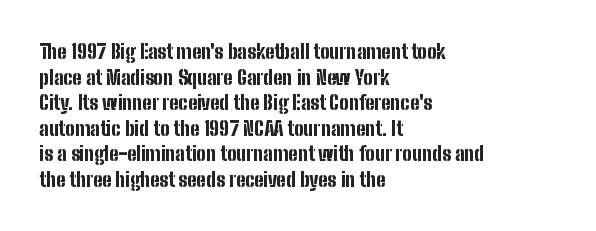
Q: Is the text bold? A: Yes.
Q: Is the text italic (slanted)? A: No, it is upright.
Q: Is the text underlined? A: No.
Q: How is the paragraph aligned? A: Left-aligned.
Q: Is the spacing between letters normal or unusually wide? A: Normal.
Q: Is the spacing between lines tight, normal or loose? A: Normal.
